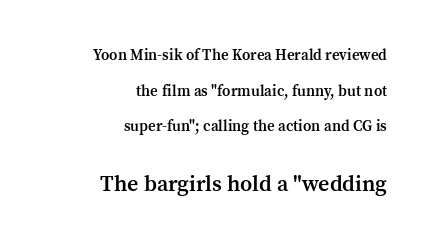
Visually the block forms a straight wall on the right and a jagged coastline on the left. Leading: increased. In terms of posture, this sample is upright. Words appear dense and cohesive because spacing is normal. The strip under each line holds only bare page. Stems and bowls a touch heavier than normal — semibold.
